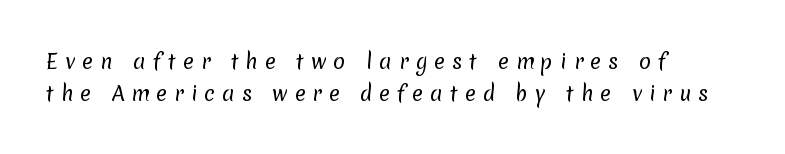
The image shows 20 px text type; set left-aligned, normal line spacing (1.6x), unusually wide letter spacing (+0.35 em), not underlined.
